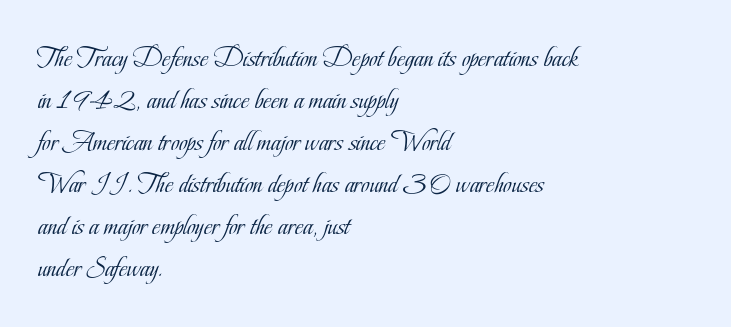
The image shows 29 px light, condensed serif type; set left-aligned, normal line spacing (1.45x), normal letter spacing, not underlined; low stroke contrast and a small x-height.
